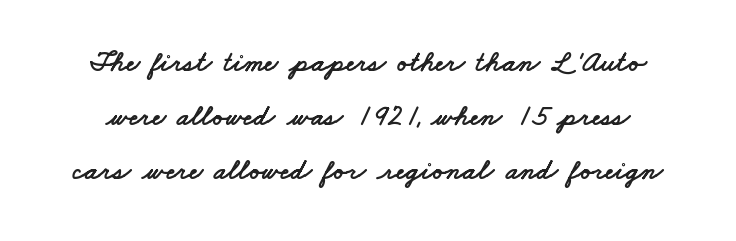
{"serif": "no", "width": "wide", "stroke_contrast": "low", "x_height": "small", "monospaced": "no", "underline": "no", "line_spacing_ratio": 1.87, "letter_spacing": "normal", "letter_spacing_em": 0.0, "glyph_px": 29}
